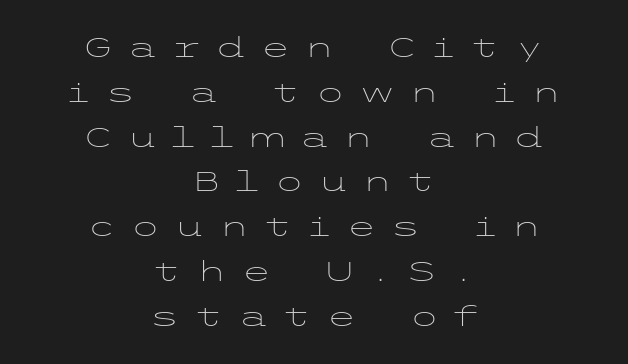
{"serif": "no", "italic": "no", "bold": "no", "weight": "light", "width": "wide", "stroke_contrast": "low", "x_height": "medium", "underline": "no", "align": "center", "line_spacing": "normal", "line_spacing_ratio": 1.6, "letter_spacing": "wide", "letter_spacing_em": 0.48, "glyph_px": 28}
